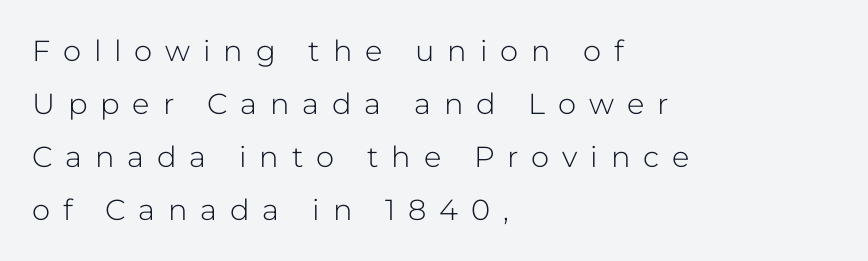
{"serif": "no", "italic": "no", "bold": "no", "weight": "light", "width": "normal", "stroke_contrast": "low", "x_height": "medium", "monospaced": "no", "underline": "no", "align": "left", "line_spacing_ratio": 1.83, "letter_spacing": "wide", "letter_spacing_em": 0.44, "glyph_px": 29}
